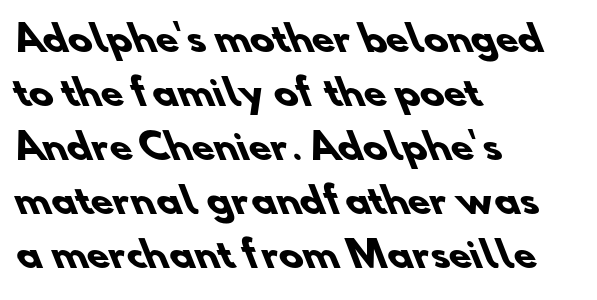
Q: Is the text bold? A: Yes.
Q: Is the typeface a serif or a sans-serif typeface? A: Sans-serif.
Q: Is the text underlined? A: No.
Q: How is the paragraph aligned? A: Left-aligned.
Q: Is the spacing between letters normal or unusually wide? A: Normal.
Q: Is the spacing between lines tight, normal or loose? A: Normal.
Q: Width (condensed, normal, or wide)? A: Normal.
Q: Stroke contrast? A: Low.
Q: x-height? A: Small.
Q: Monospaced? A: No.
